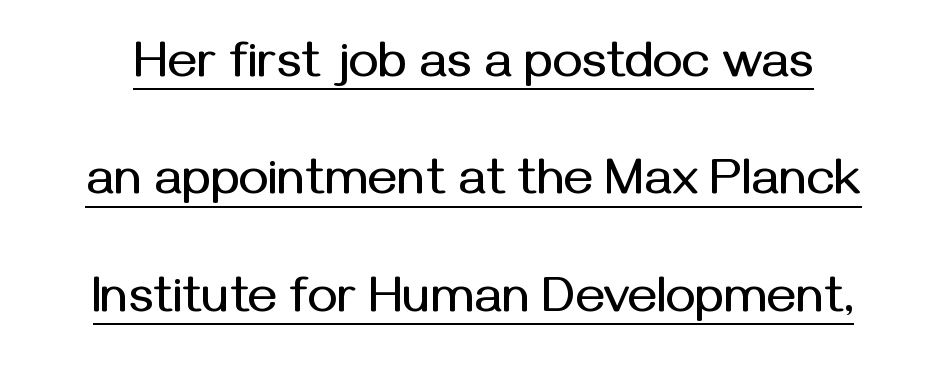
Q: Is the text italic (slanted)? A: No, it is upright.
Q: Is the typeface a serif or a sans-serif typeface? A: Sans-serif.
Q: Is the text underlined? A: Yes.
Q: Is the spacing between letters normal or unusually wide? A: Normal.
Q: Is the spacing between lines tight, normal or loose? A: Loose.
Q: Width (condensed, normal, or wide)? A: Normal.
Q: Stroke contrast? A: Medium.
Q: x-height? A: Medium.
Q: Monospaced? A: No.
